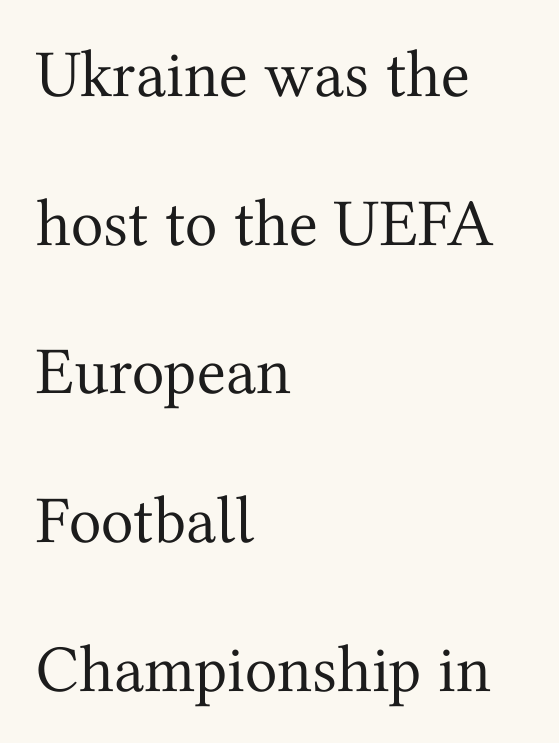
The image shows 67 px regular-weight serif type, upright; set left-aligned, loose line spacing (2.22x), normal letter spacing, not underlined; medium stroke contrast and a medium x-height.
